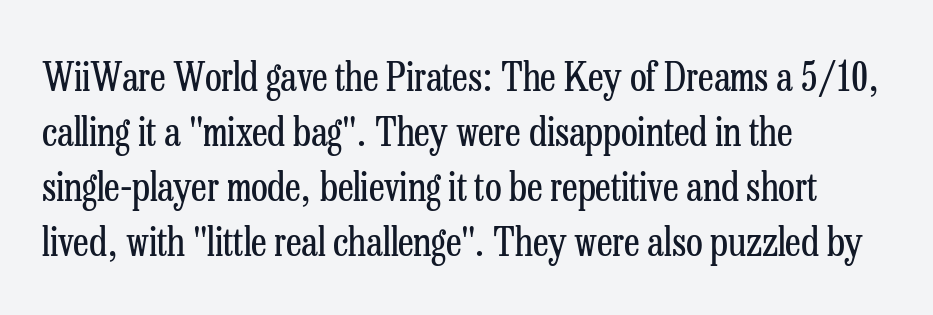
Q: Is the text bold? A: No.
Q: Is the text italic (slanted)? A: No, it is upright.
Q: Is the typeface a serif or a sans-serif typeface? A: Serif.
Q: Is the text underlined? A: No.
Q: How is the paragraph aligned? A: Left-aligned.
Q: Is the spacing between letters normal or unusually wide? A: Normal.
Q: Is the spacing between lines tight, normal or loose? A: Normal.
Q: Width (condensed, normal, or wide)? A: Condensed.
Q: Stroke contrast? A: Low.
Q: x-height? A: Medium.
Q: Monospaced? A: No.
